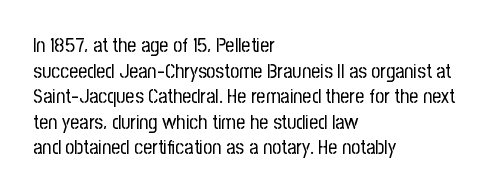
The image shows 20 px text type, upright; set left-aligned, normal line spacing (1.28x), normal letter spacing, not underlined.
